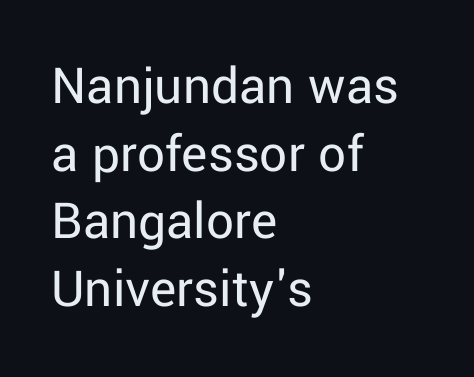
Varying glyph widths throughout — classic text-font behaviour. A bare baseline throughout the passage. Posture: vertical. Is this a heavy cut? Hardly; it is regular or lighter. The face used here is a sans, in the tradition of grotesques and geometrics.
